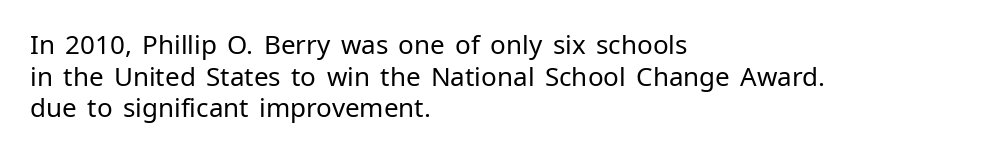
Q: Is the text bold? A: No.
Q: Is the text italic (slanted)? A: No, it is upright.
Q: Is the text underlined? A: No.
Q: How is the paragraph aligned? A: Left-aligned.
Q: Is the spacing between letters normal or unusually wide? A: Normal.
